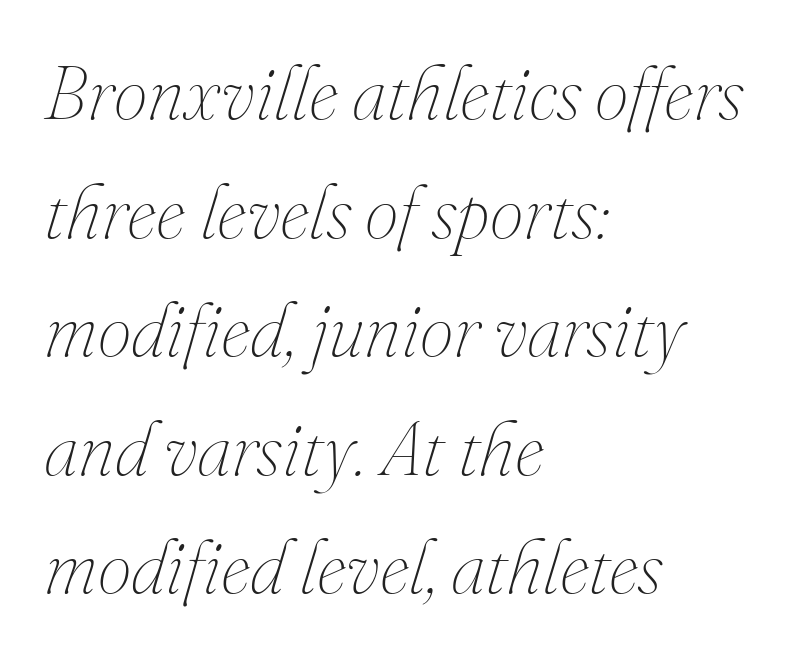
The image shows 76 px thin type, italic (leaning right); set left-aligned, normal line spacing (1.56x), normal letter spacing, not underlined; medium stroke contrast and a small x-height.
